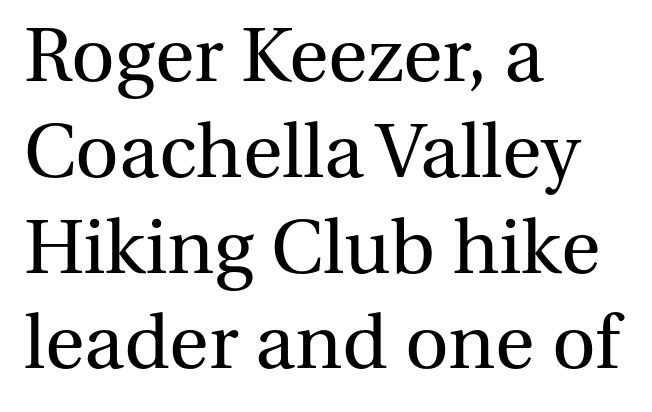
{"serif": "yes", "italic": "no", "bold": "no", "weight": "regular", "width": "normal", "stroke_contrast": "medium", "x_height": "medium", "monospaced": "no", "underline": "no", "align": "left", "line_spacing": "normal", "line_spacing_ratio": 1.26, "letter_spacing": "normal", "letter_spacing_em": 0.0, "glyph_px": 76}
